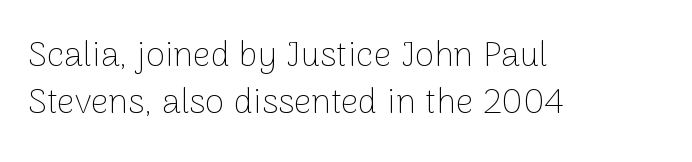
Q: Is the text bold? A: No.
Q: Is the text italic (slanted)? A: No, it is upright.
Q: Is the typeface a serif or a sans-serif typeface? A: Sans-serif.
Q: Is the text underlined? A: No.
Q: How is the paragraph aligned? A: Left-aligned.
Q: Is the spacing between letters normal or unusually wide? A: Normal.
Q: Is the spacing between lines tight, normal or loose? A: Normal.
Q: Width (condensed, normal, or wide)? A: Normal.
Q: Stroke contrast? A: Low.
Q: x-height? A: Medium.
Q: Monospaced? A: No.
